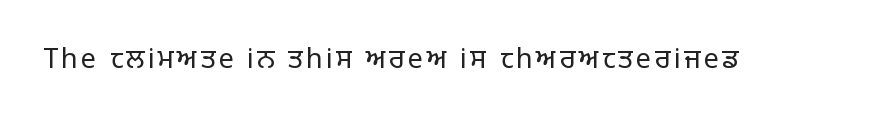
The image shows 27 px text type, upright; set not underlined.
